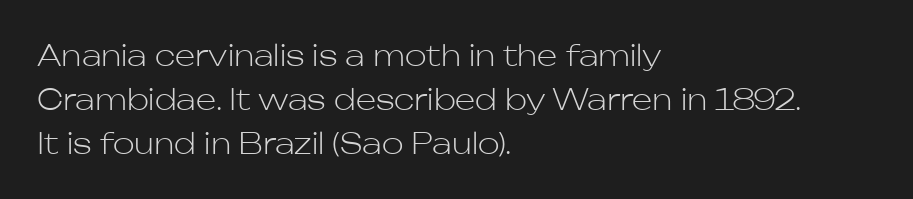
These glyphs show unthickened strokes, regular width or finer. The setting favours the left margin, as ordinary paragraphs usually do. These lines keep a tight, regular rhythm from letter to letter. The vertical gap from one line to the next is medium. Anything drawn beneath the words? Only blank space. The glyphs in this specimen are sans serif.
